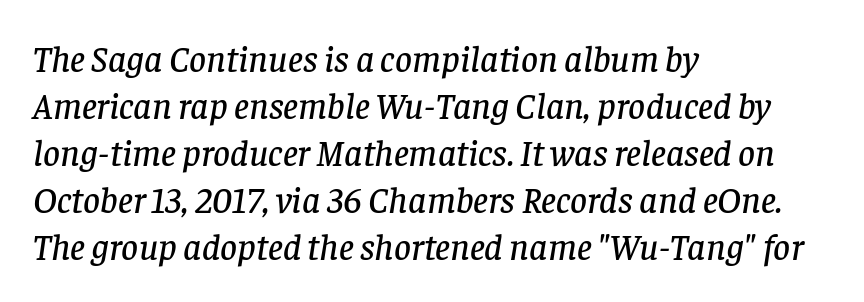
Character widths vary here, with narrow letters taking less room than wide ones. The baseline area is clear. Normally led — the rows are evenly, conventionally spaced. You could call the tracking neutral — neither tight nor loose. Small tapered or slab feet sit at the stroke ends, so this counts as serif. The lines are quadded left.
